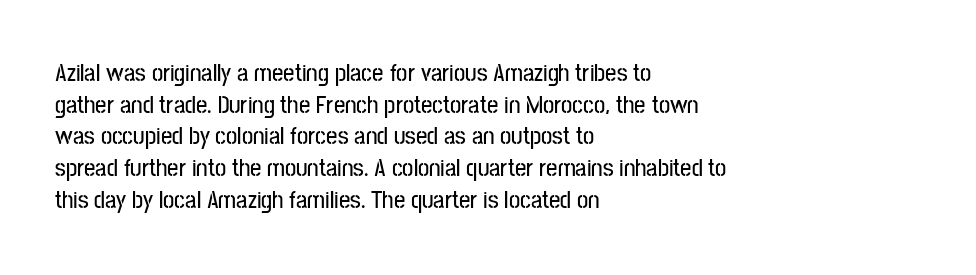
Q: Is the text italic (slanted)? A: No, it is upright.
Q: Is the text underlined? A: No.
Q: How is the paragraph aligned? A: Left-aligned.
Q: Is the spacing between letters normal or unusually wide? A: Normal.
Q: Is the spacing between lines tight, normal or loose? A: Normal.
